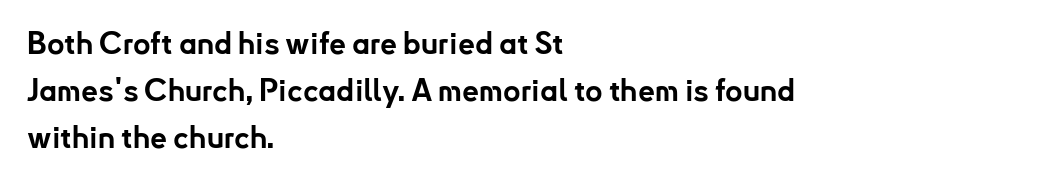
{"serif": "no", "italic": "no", "bold": "yes", "weight": "bold", "width": "normal", "stroke_contrast": "low", "x_height": "small", "monospaced": "no", "underline": "no", "align": "left", "line_spacing": "normal", "line_spacing_ratio": 1.57, "letter_spacing": "normal", "letter_spacing_em": 0.0, "glyph_px": 30}
